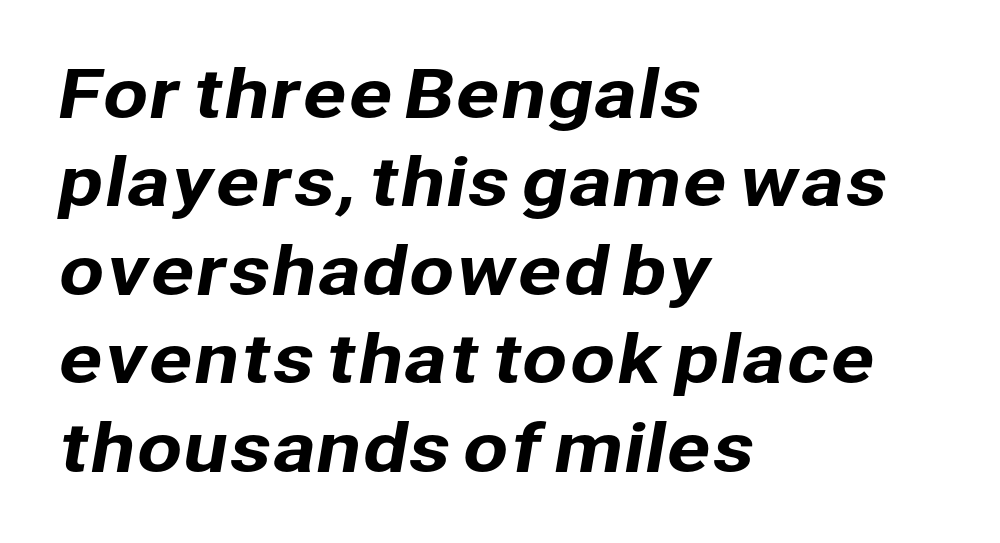
Q: Is the typeface a serif or a sans-serif typeface? A: Sans-serif.
Q: Is the text underlined? A: No.
Q: How is the paragraph aligned? A: Left-aligned.
Q: Is the spacing between letters normal or unusually wide? A: Normal.
Q: Is the spacing between lines tight, normal or loose? A: Normal.
Q: Width (condensed, normal, or wide)? A: Normal.
Q: Stroke contrast? A: Low.
Q: x-height? A: Medium.
Q: Monospaced? A: No.
